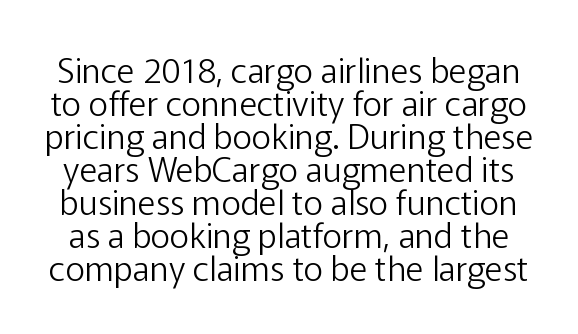
Q: Is the text bold? A: No.
Q: Is the text italic (slanted)? A: No, it is upright.
Q: Is the typeface a serif or a sans-serif typeface? A: Sans-serif.
Q: Is the text underlined? A: No.
Q: Is the spacing between letters normal or unusually wide? A: Normal.
Q: Is the spacing between lines tight, normal or loose? A: Tight.
Q: Width (condensed, normal, or wide)? A: Normal.
Q: Stroke contrast? A: Low.
Q: x-height? A: Medium.
Q: Monospaced? A: No.
